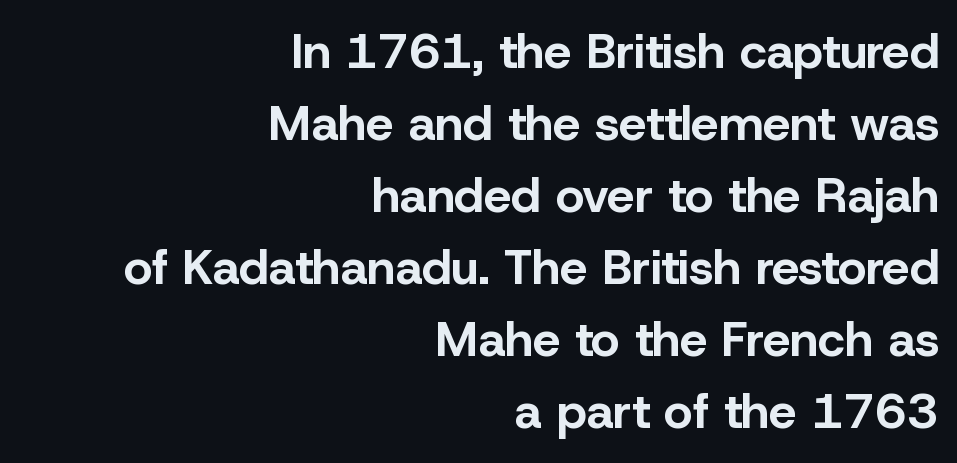
The image shows 49 px bold sans-serif type, upright; set right-aligned, normal line spacing (1.47x), normal letter spacing, not underlined; low stroke contrast and a medium x-height.
